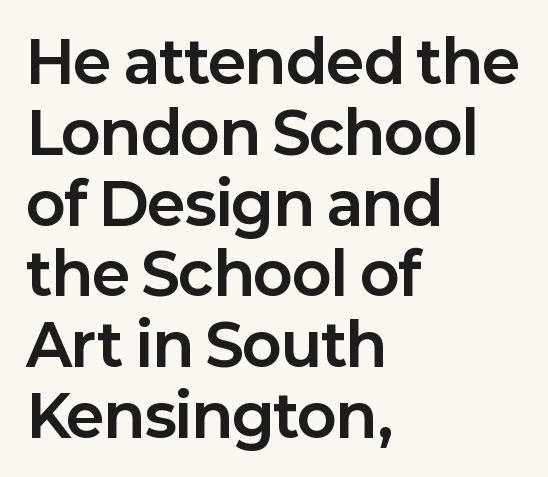
{"serif": "no", "italic": "no", "bold": "yes", "weight": "bold", "width": "normal", "stroke_contrast": "low", "x_height": "medium", "monospaced": "no", "underline": "no", "align": "left", "line_spacing_ratio": 1.22, "letter_spacing": "normal", "letter_spacing_em": 0.0, "glyph_px": 58}
